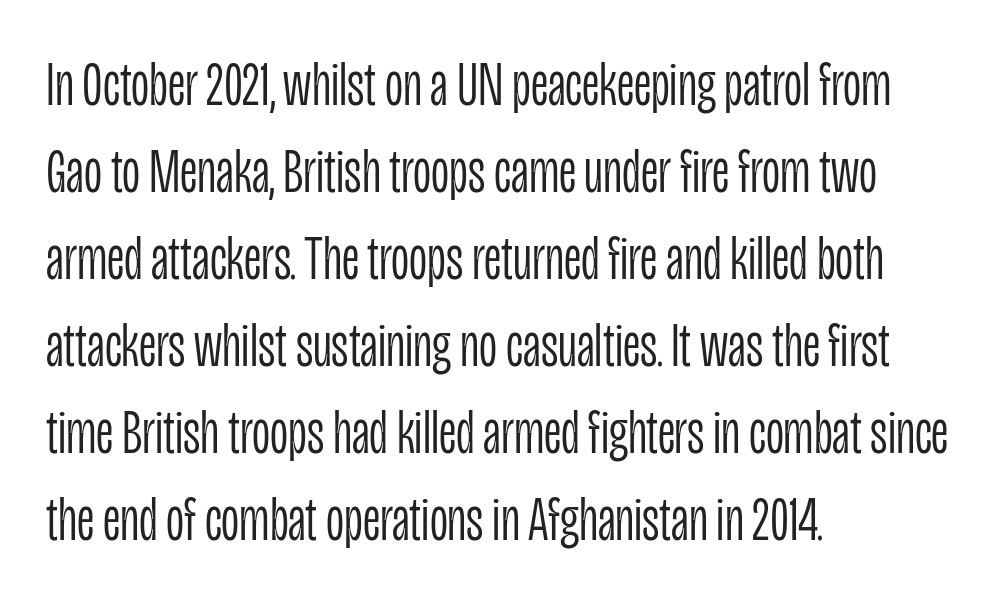
Unlike a traditional serif, this face leaves its strokes unadorned. This rendering uses left alignment, leaving the right contour irregular. Is there much room between lines? A standard amount, neither cramped nor airy. The baseline area is clear. The axis of the letterforms is exactly vertical. Stroke mass is kept to a normal reading level or below.
